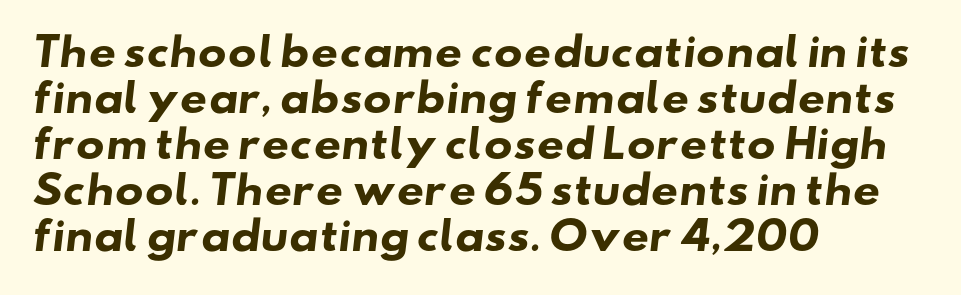
{"serif": "no", "bold": "yes", "weight": "heavy", "width": "wide", "stroke_contrast": "low", "x_height": "small", "monospaced": "no", "underline": "no", "align": "left", "line_spacing_ratio": 1.21, "letter_spacing": "normal", "letter_spacing_em": 0.0, "glyph_px": 38}
